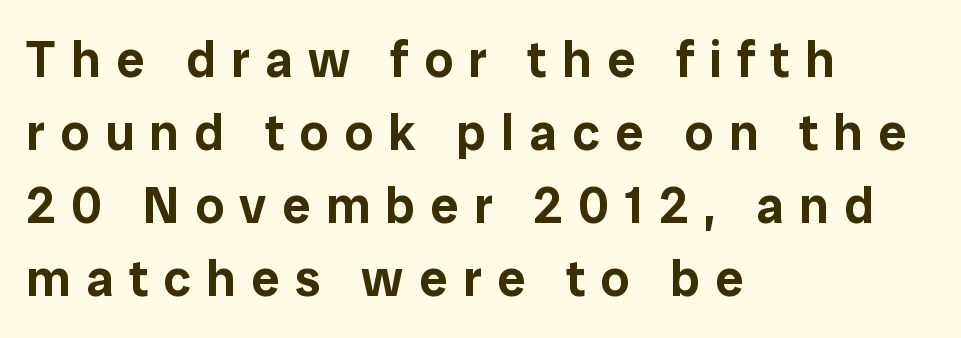
Baseline-to-baseline distance is the conventional proportion of letter height. Posture: upright roman. The strip under each line holds only bare page. If you drew a ruler down the left edge, every line would touch it. Each letter keeps its own natural width here, so spacing adapts to shape. Students, note that the glyphs here are deliberately spaced far apart.
